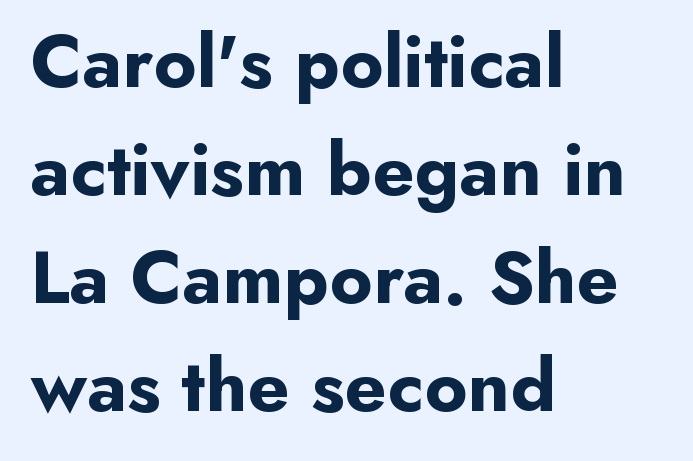
The image shows 76 px bold sans-serif type, upright; set left-aligned, normal line spacing (1.42x), normal letter spacing, not underlined; low stroke contrast and a small x-height.
